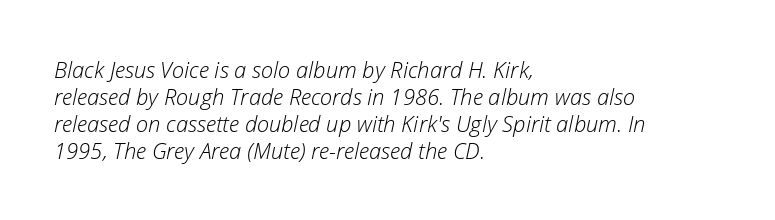
Short note: letters normally spaced. Is the stroke heavy? The answer is a plain regular-or-lighter. In CSS terms this would be text-align: left. Underline: absent. The face used here has a pronounced slope to its letters.
